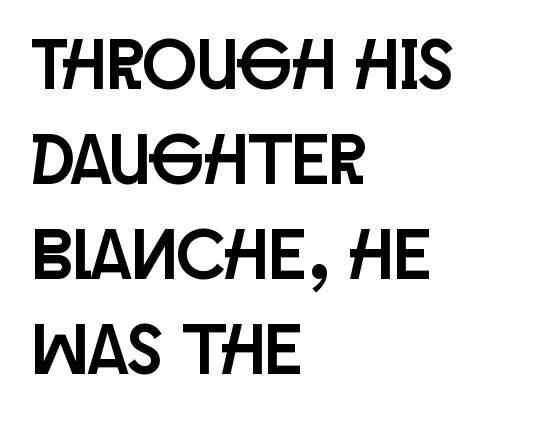
{"serif": "no", "italic": "no", "width": "condensed", "stroke_contrast": "low", "x_height": "large", "monospaced": "no", "underline": "no", "align": "left", "line_spacing": "normal", "line_spacing_ratio": 1.32, "letter_spacing": "normal", "letter_spacing_em": 0.0, "glyph_px": 72}
